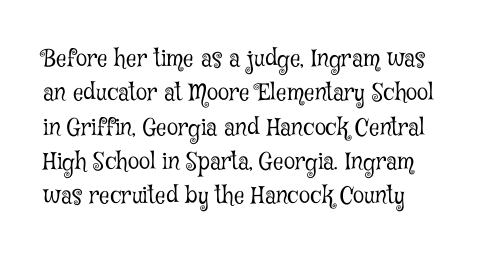
{"italic": "no", "bold": "no", "underline": "no", "align": "left", "line_spacing": "normal", "line_spacing_ratio": 1.49, "letter_spacing": "normal", "letter_spacing_em": 0.0, "glyph_px": 23}
